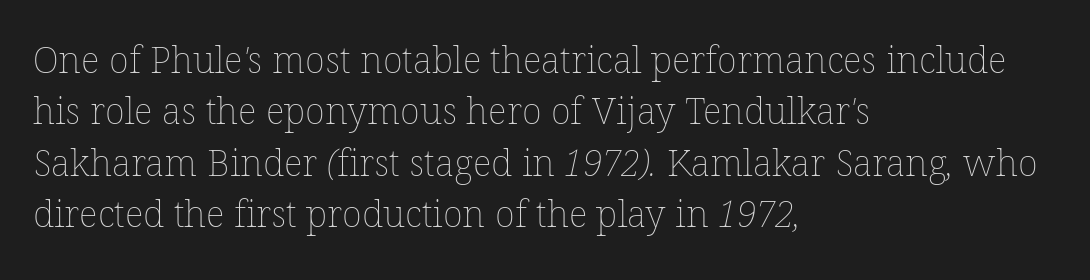
Typeset ragged right — the left edge is the straight one. Check the space under the baseline: it is left empty. The line texture is even and compact thanks to regular tracking. Character widths vary here, with narrow letters taking less room than wide ones. The rows are spaced the way most documents space them.
